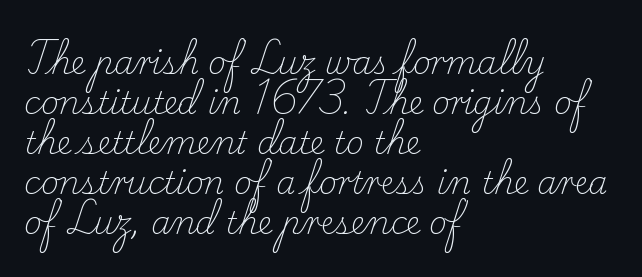
Q: Is the text bold? A: No.
Q: Is the text italic (slanted)? A: Yes.
Q: Is the typeface a serif or a sans-serif typeface? A: Serif.
Q: Is the text underlined? A: No.
Q: How is the paragraph aligned? A: Left-aligned.
Q: Is the spacing between letters normal or unusually wide? A: Normal.
Q: Is the spacing between lines tight, normal or loose? A: Normal.
Q: Width (condensed, normal, or wide)? A: Normal.
Q: Stroke contrast? A: Low.
Q: x-height? A: Small.
Q: Monospaced? A: No.
